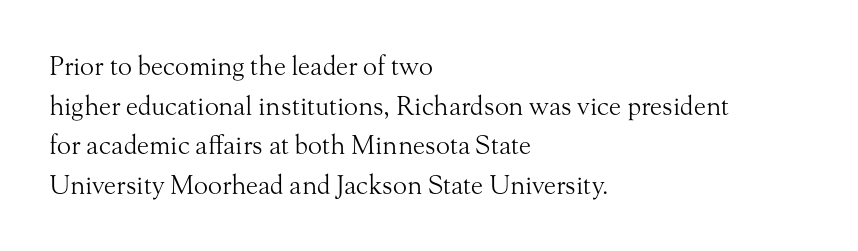
Q: Is the text bold? A: No.
Q: Is the text italic (slanted)? A: No, it is upright.
Q: Is the text underlined? A: No.
Q: How is the paragraph aligned? A: Left-aligned.
Q: Is the spacing between letters normal or unusually wide? A: Normal.
Q: Is the spacing between lines tight, normal or loose? A: Normal.
